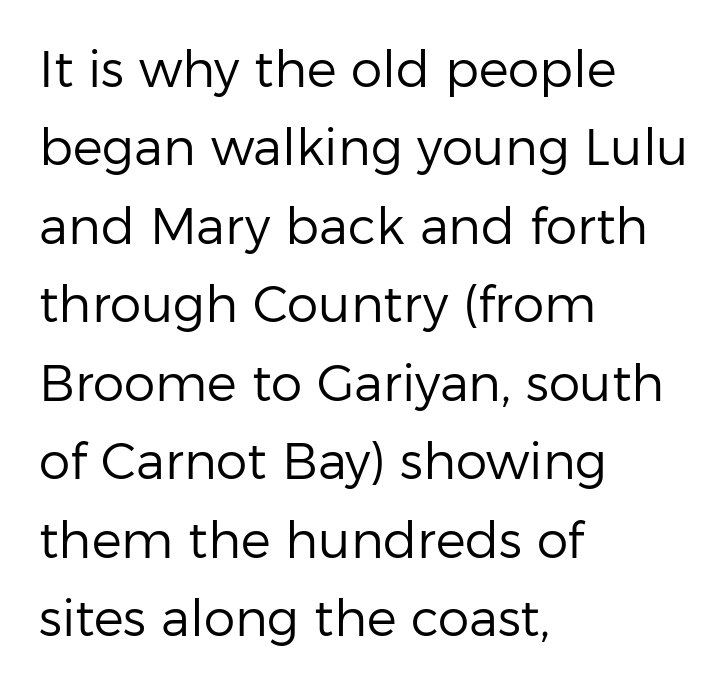
Letterform terminals end flat and unadorned throughout the passage. Left-aligned paragraph, ragged on the right. Quick note: not italic, upright. Words appear dense and cohesive because spacing is normal. The rows are spaced the way most documents space them. You could not count columns in this text — the font is proportionally spaced.
